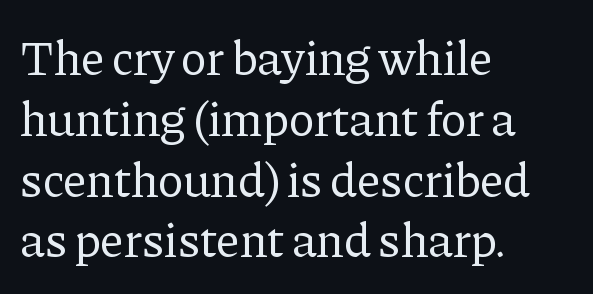
The image shows 49 px regular-weight serif type, upright; set left-aligned, line spacing 1.24x, normal letter spacing, not underlined; low stroke contrast and a medium x-height.
